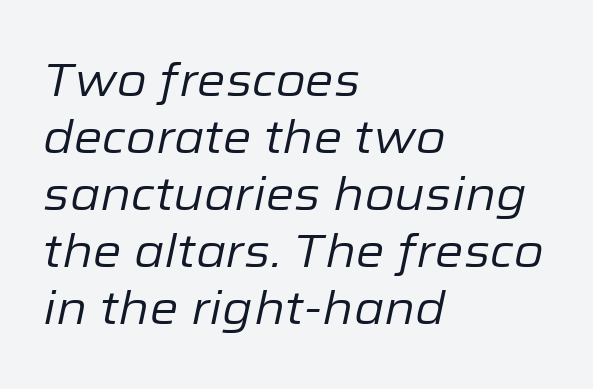
Spacing verdict: proportional, widths tailored to each character. Between one letter and the next there's only the usual sliver of space. Every character sits at an angle, as italics do. A quiet, ordinary-to-light weight characterises the typeface.
